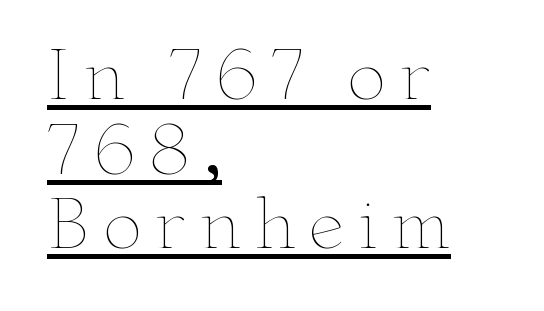
The image shows 66 px thin, wide type, upright; set left-aligned, tight line spacing (1.13x), underlined; low stroke contrast and a small x-height.
